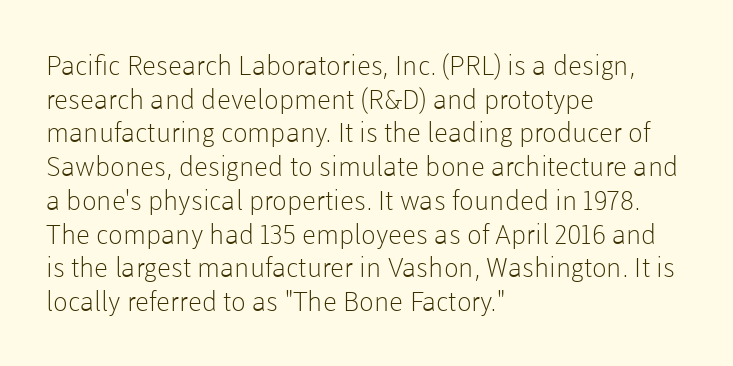
Q: Is the text bold? A: No.
Q: Is the text italic (slanted)? A: No, it is upright.
Q: Is the text underlined? A: No.
Q: How is the paragraph aligned? A: Left-aligned.
Q: Is the spacing between letters normal or unusually wide? A: Normal.
Q: Is the spacing between lines tight, normal or loose? A: Normal.
